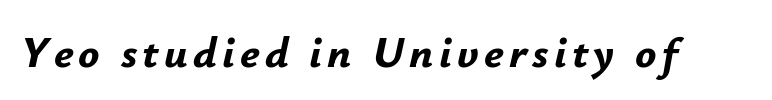
Q: Is the text bold? A: Yes.
Q: Is the text italic (slanted)? A: Yes, it leans right by about 12 degrees.
Q: Is the text underlined? A: No.
Q: Width (condensed, normal, or wide)? A: Normal.
Q: Stroke contrast? A: Low.
Q: x-height? A: Small.
Q: Monospaced? A: No.
